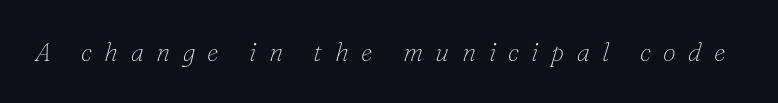
The image shows 26 px text type, italic (leaning right); set unusually wide letter spacing (+0.48 em), not underlined.
